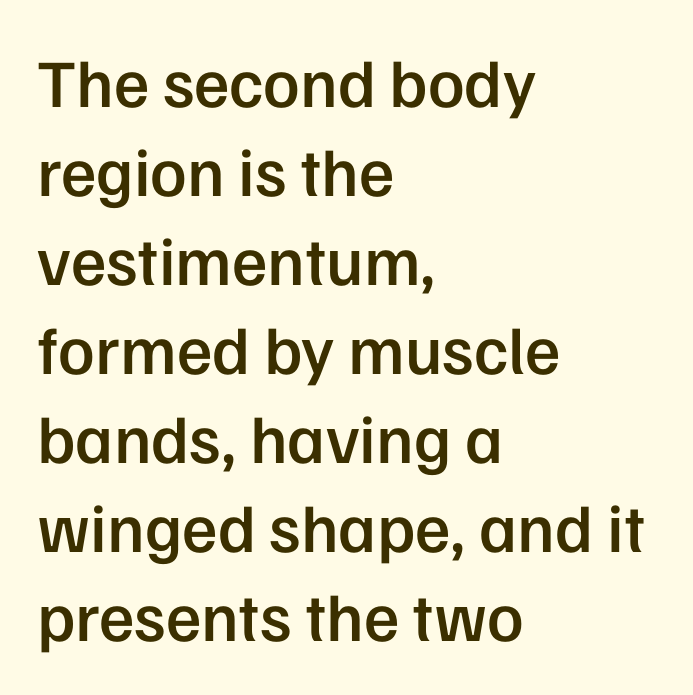
The image shows 68 px semibold sans-serif type, upright; set left-aligned, normal line spacing (1.31x), normal letter spacing, not underlined; low stroke contrast and a medium x-height.
